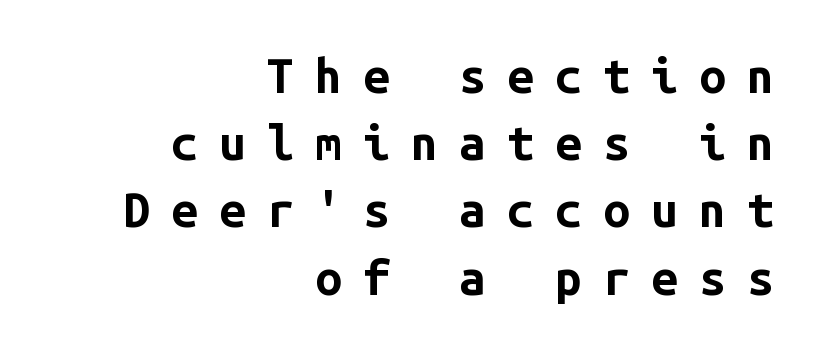
The tracking jumps out immediately: characters are airy and widely separated. When letters stand straight like this, we call the style roman or upright. If you measured baseline to baseline, you'd find a middling distance. Look at the bottom of the vertical strokes: they stop flat, with no serifs. The space directly below the letters is spotless.
